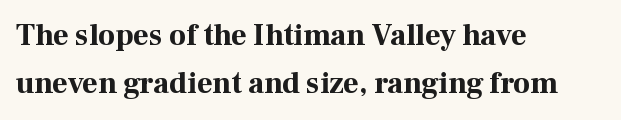
{"serif": "yes", "italic": "no", "bold": "yes", "weight": "bold", "width": "normal", "stroke_contrast": "high", "x_height": "medium", "monospaced": "no", "underline": "no", "align": "left", "line_spacing": "normal", "line_spacing_ratio": 1.59, "letter_spacing": "normal", "letter_spacing_em": 0.0, "glyph_px": 30}
